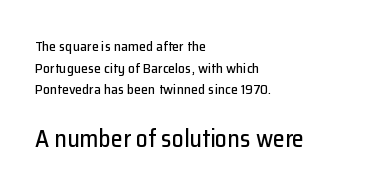
{"italic": "no", "underline": "no", "align": "left", "line_spacing": "normal", "line_spacing_ratio": 1.54, "letter_spacing": "normal", "letter_spacing_em": 0.0, "larger_block": "second", "size_ratio": 1.71, "glyph_px": 24}
